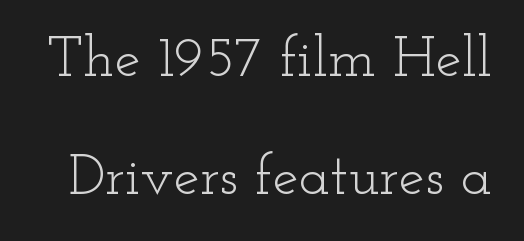
The letters advance in unequal steps, a hallmark of proportional type. The characters display serif detailing at their extremities. Each row of text sits above clean, open space. This rendering leaves character spacing at its baseline value. Reading down the column, the eye jumps a long way to each next line.
